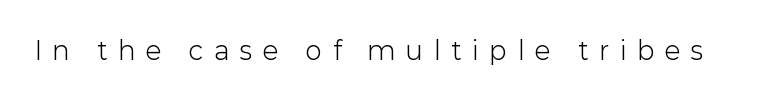
{"italic": "no", "bold": "no", "underline": "no", "letter_spacing": "wide", "letter_spacing_em": 0.44, "glyph_px": 25}
